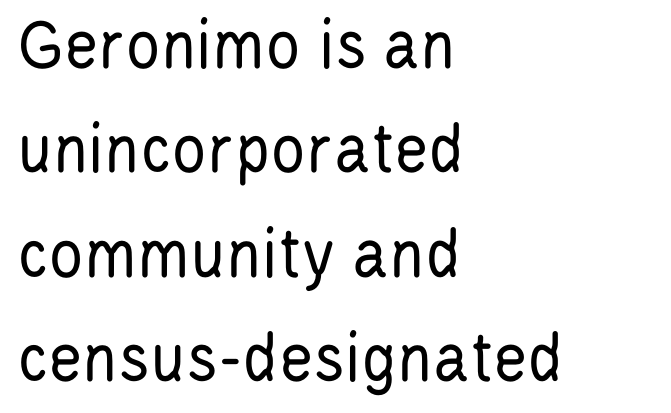
The passage shown is typeset with a sans-serif family. The typeface has the unassuming heft of standard copy or less. Each new line begins a customary step beneath the previous one. The passage shown is typed in a proportional face where columns would drift.
